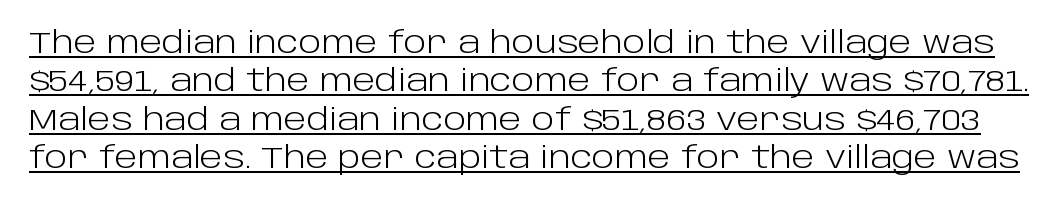
Q: Is the text bold? A: No.
Q: Is the text italic (slanted)? A: No, it is upright.
Q: Is the typeface a serif or a sans-serif typeface? A: Sans-serif.
Q: Is the text underlined? A: Yes.
Q: Is the spacing between letters normal or unusually wide? A: Normal.
Q: Is the spacing between lines tight, normal or loose? A: Normal.
Q: Width (condensed, normal, or wide)? A: Normal.
Q: Stroke contrast? A: Low.
Q: x-height? A: Large.
Q: Monospaced? A: No.
